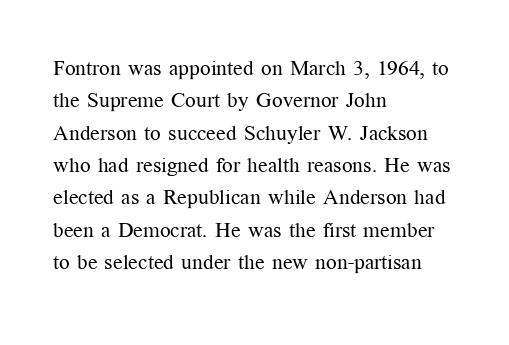
The image shows 21 px text type, upright; set left-aligned, normal line spacing (1.54x), normal letter spacing, not underlined.
